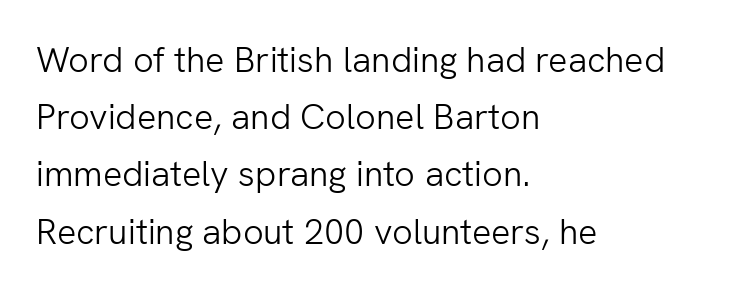
Line starts are locked; line ends wander. You could not count columns in this text — the font is proportionally spaced. The line texture is even and compact thanks to regular tracking. Examine the stroke ends and you'll find no serifs.
